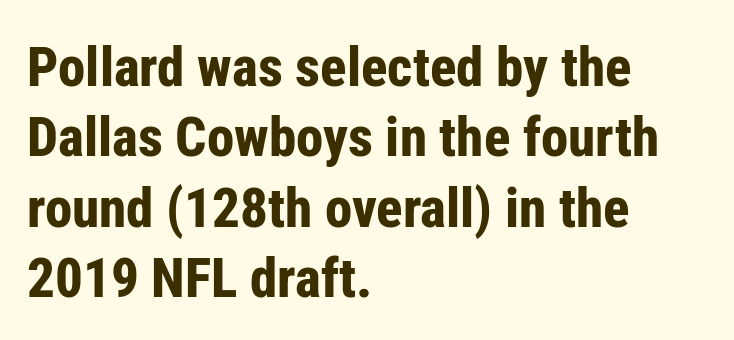
{"serif": "no", "italic": "no", "bold": "yes", "weight": "bold", "width": "condensed", "stroke_contrast": "low", "x_height": "medium", "monospaced": "no", "underline": "no", "align": "left", "line_spacing": "normal", "line_spacing_ratio": 1.28, "letter_spacing": "normal", "letter_spacing_em": 0.0, "glyph_px": 55}
